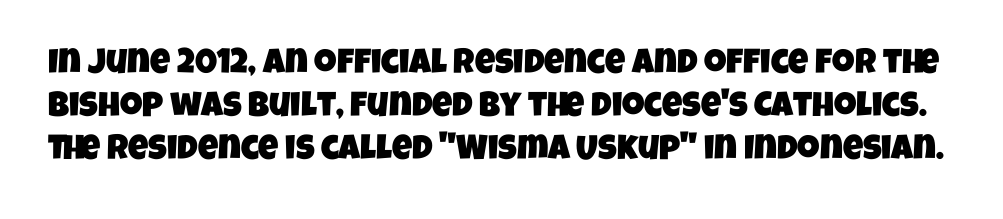
{"serif": "no", "width": "condensed", "stroke_contrast": "low", "x_height": "large", "monospaced": "no", "underline": "no", "line_spacing_ratio": 1.23, "letter_spacing": "normal", "letter_spacing_em": 0.0, "glyph_px": 35}
